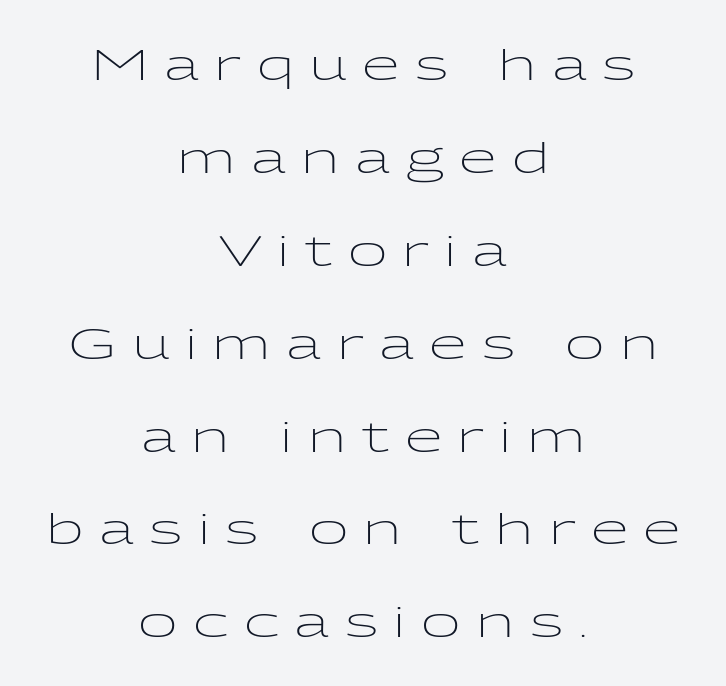
{"serif": "no", "italic": "no", "bold": "no", "weight": "light", "width": "wide", "stroke_contrast": "low", "x_height": "medium", "monospaced": "no", "underline": "no", "align": "center", "line_spacing": "loose", "line_spacing_ratio": 2.16, "letter_spacing": "wide", "letter_spacing_em": 0.36, "glyph_px": 43}
